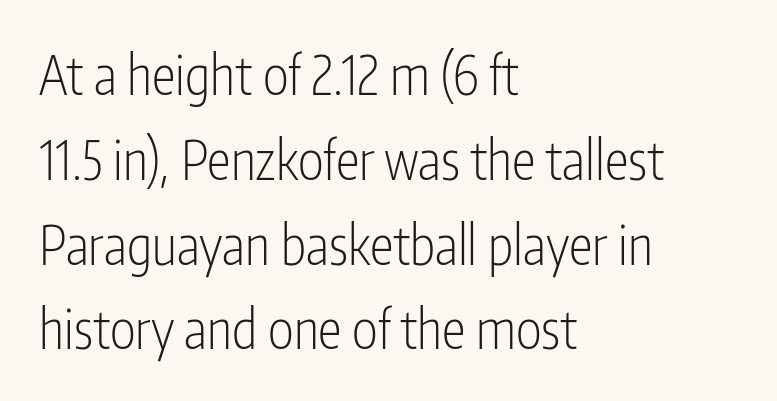
{"serif": "no", "italic": "no", "bold": "no", "weight": "light", "width": "condensed", "stroke_contrast": "low", "x_height": "medium", "monospaced": "no", "underline": "no", "align": "left", "line_spacing": "normal", "line_spacing_ratio": 1.57, "letter_spacing": "normal", "letter_spacing_em": 0.0, "glyph_px": 54}
